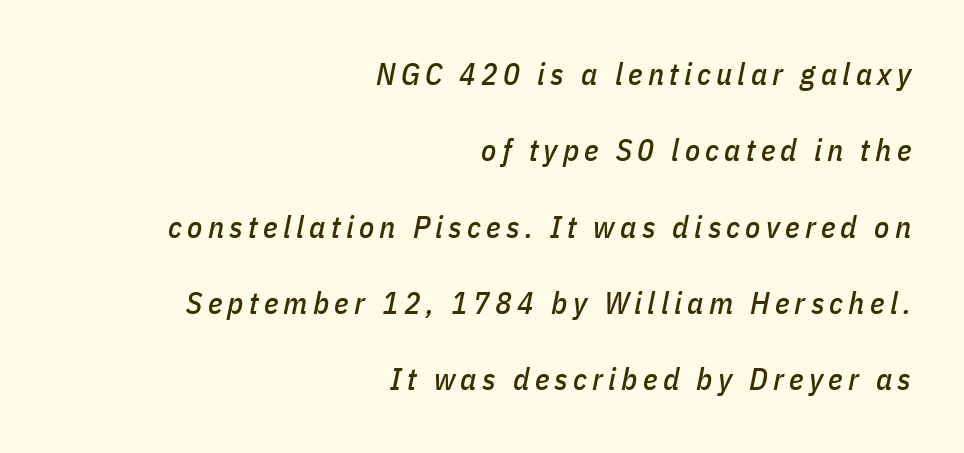
{"italic": "yes", "lean": "right", "slant_degrees": 11, "width": "condensed", "stroke_contrast": "low", "x_height": "medium", "monospaced": "no", "underline": "no", "align": "right", "line_spacing": "loose", "line_spacing_ratio": 2.46, "glyph_px": 31}
